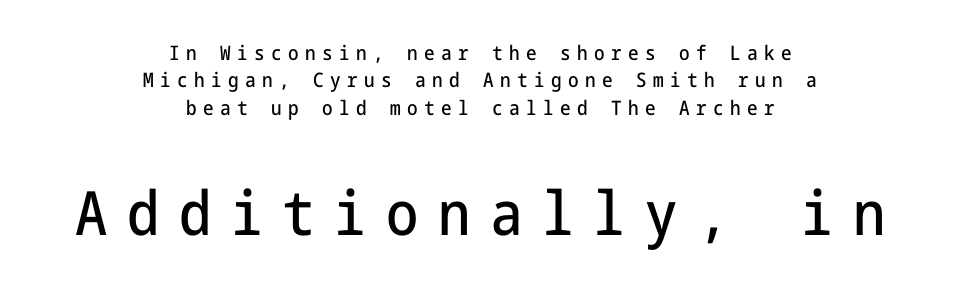
{"serif": "no", "italic": "no", "width": "condensed", "stroke_contrast": "low", "x_height": "medium", "underline": "no", "align": "center", "line_spacing": "normal", "line_spacing_ratio": 1.37, "letter_spacing": "wide", "letter_spacing_em": 0.32, "larger_block": "second", "size_ratio": 3.05, "glyph_px": 61}
